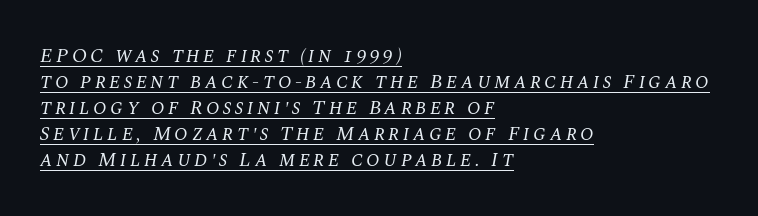
{"italic": "yes", "lean": "right", "slant_degrees": 10, "bold": "no", "underline": "yes", "align": "left", "line_spacing": "normal", "line_spacing_ratio": 1.3, "glyph_px": 20}
